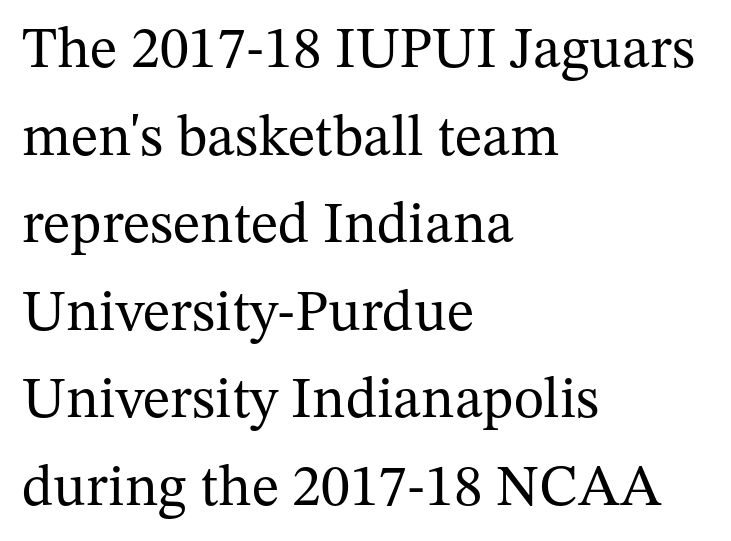
The image shows 58 px regular-weight serif type, upright; set left-aligned, normal line spacing (1.51x), normal letter spacing, not underlined; medium stroke contrast and a medium x-height.
